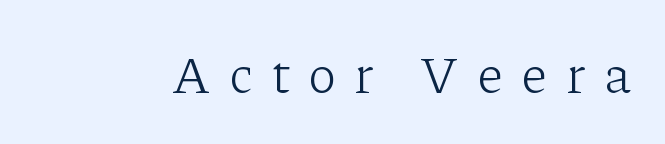
{"serif": "yes", "italic": "no", "bold": "no", "weight": "light", "width": "normal", "stroke_contrast": "low", "x_height": "medium", "monospaced": "no", "underline": "no", "letter_spacing": "wide", "letter_spacing_em": 0.34, "glyph_px": 53}
